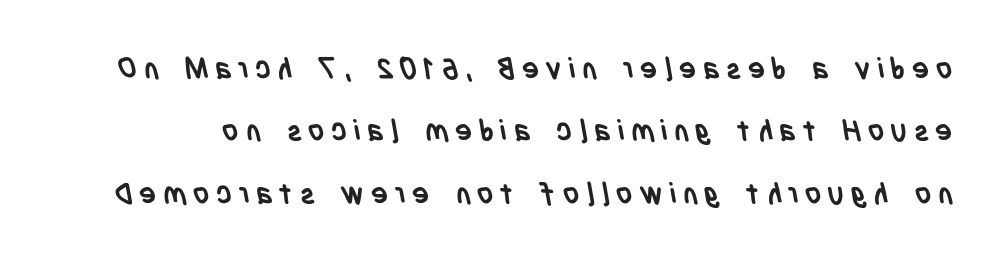
Q: Is the text bold? A: Yes.
Q: Is the typeface a serif or a sans-serif typeface? A: Sans-serif.
Q: Is the text underlined? A: No.
Q: Is the spacing between letters normal or unusually wide? A: Unusually wide.
Q: Is the spacing between lines tight, normal or loose? A: Loose.
Q: Width (condensed, normal, or wide)? A: Condensed.
Q: Stroke contrast? A: Low.
Q: x-height? A: Large.
Q: Monospaced? A: No.
